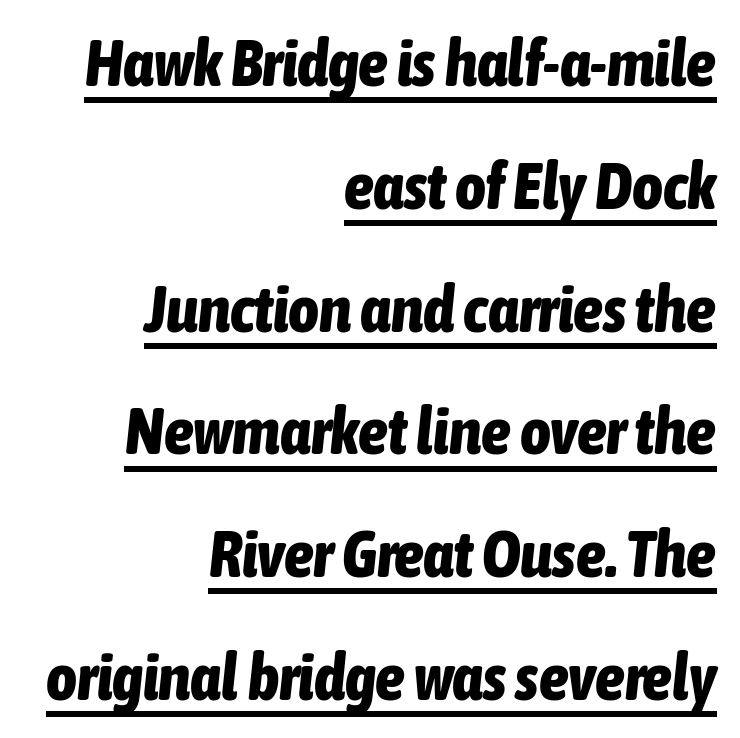
The image shows 66 px bold, condensed type, italic (leaning right); set right-aligned, line spacing 1.86x, normal letter spacing, underlined; low stroke contrast and a medium x-height.
